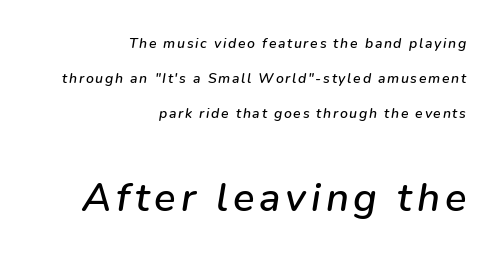
The image shows 40 px text type, italic (leaning right); set right-aligned, loose line spacing (2.49x), not underlined; the second (bottom) block is 2.86x larger; low stroke contrast and a medium x-height.
